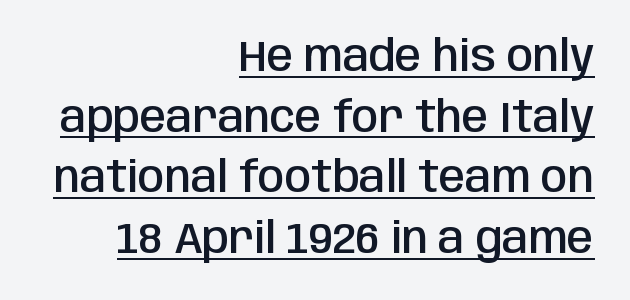
The paragraph shown leans on its right margin. Characters follow at the spacing the type designer built in. A typesetter would call this proportional, since set widths differ per character. The font family rendered here belongs to the sans-serif group. The passage shown is semibold, sitting just below true bold. Compared with typical paragraphs, the rows here are spaced about the same.
